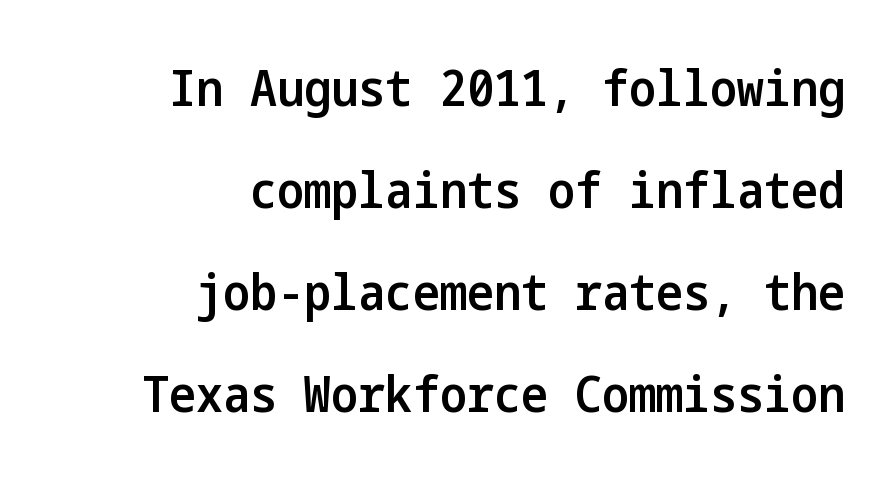
{"serif": "no", "italic": "no", "bold": "semi", "weight": "semibold", "width": "condensed", "stroke_contrast": "low", "x_height": "medium", "underline": "no", "align": "right", "line_spacing": "loose", "line_spacing_ratio": 2.0, "letter_spacing": "normal", "letter_spacing_em": 0.0, "glyph_px": 51}
